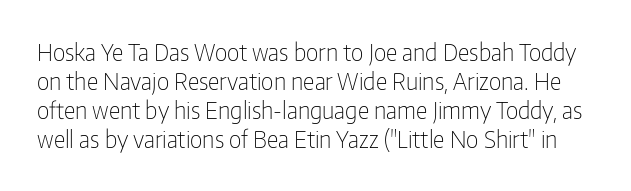
{"italic": "no", "bold": "no", "underline": "no", "line_spacing": "normal", "line_spacing_ratio": 1.26, "letter_spacing": "normal", "letter_spacing_em": 0.0, "glyph_px": 23}
